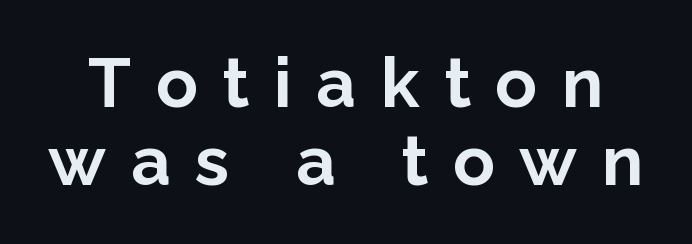
The gap between lines stays unmarked. The rendering uses natural spacing where letterforms have individual widths. Line spacing here is tight. Does the weight exceed regular? Yes, all the way to bold. The type sits square on the baseline with zero lean. Spacing between characters has been opened up far beyond the box default.
